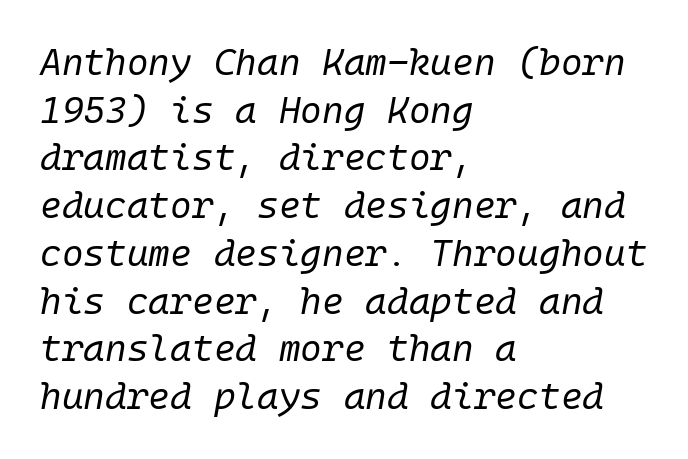
Think standard paragraph weight, or any step lighter than that. Any mark beneath the type? The region is blank. These lines stack with their left ends in a neat column. Short note: letters normally spaced.
